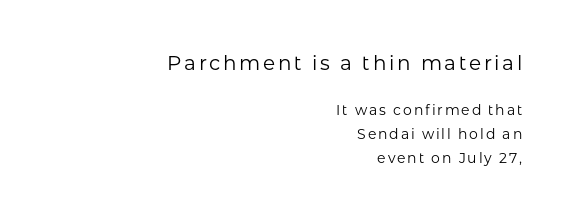
The image shows 20 px text type, upright; set right-aligned, line spacing 1.73x, not underlined; the first (top) block is 1.43x larger.
